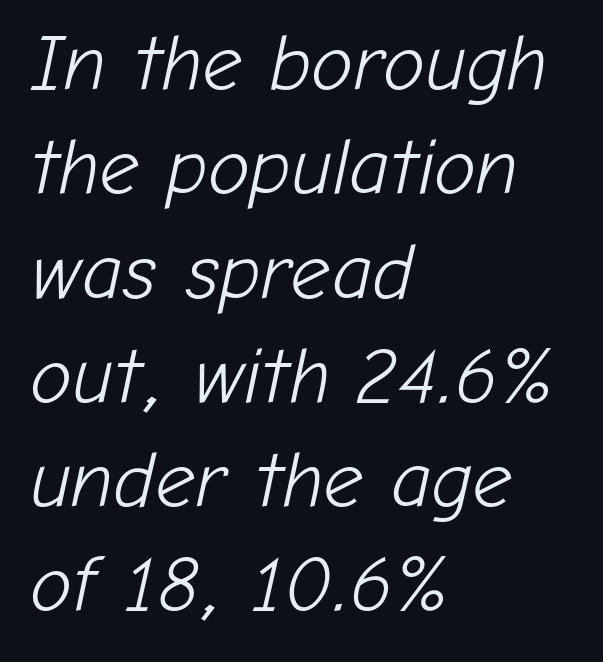
{"italic": "yes", "lean": "right", "slant_degrees": 12, "bold": "no", "weight": "light", "width": "normal", "stroke_contrast": "low", "x_height": "medium", "monospaced": "no", "underline": "no", "align": "left", "line_spacing": "normal", "line_spacing_ratio": 1.32, "letter_spacing": "normal", "letter_spacing_em": 0.0, "glyph_px": 79}
